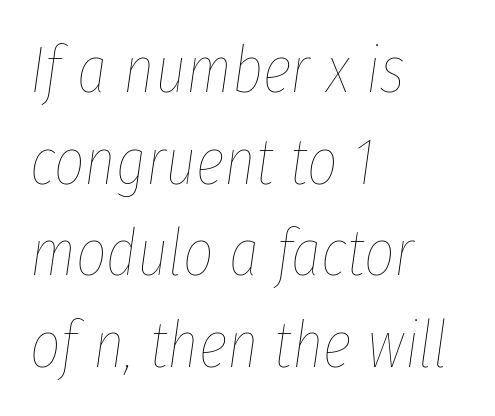
{"italic": "yes", "lean": "right", "slant_degrees": 8, "bold": "no", "weight": "thin", "width": "condensed", "stroke_contrast": "low", "x_height": "medium", "monospaced": "no", "underline": "no", "align": "left", "line_spacing": "normal", "line_spacing_ratio": 1.39, "letter_spacing": "normal", "letter_spacing_em": 0.0, "glyph_px": 66}
